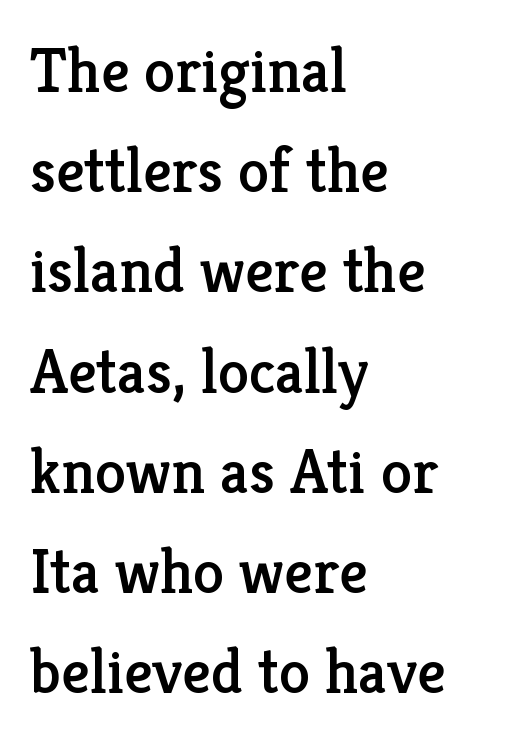
Q: Is the text italic (slanted)? A: No, it is upright.
Q: Is the typeface a serif or a sans-serif typeface? A: Serif.
Q: Is the text underlined? A: No.
Q: How is the paragraph aligned? A: Left-aligned.
Q: Is the spacing between letters normal or unusually wide? A: Normal.
Q: Is the spacing between lines tight, normal or loose? A: Normal.
Q: Width (condensed, normal, or wide)? A: Normal.
Q: Stroke contrast? A: Low.
Q: x-height? A: Medium.
Q: Monospaced? A: No.
